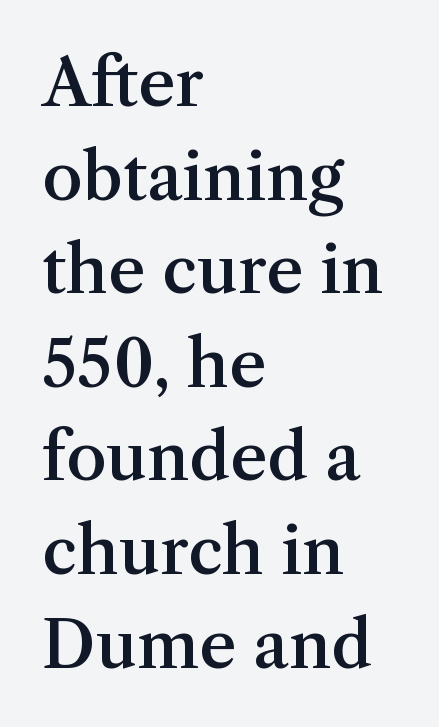
Q: Is the text bold? A: Semi-bold.
Q: Is the text italic (slanted)? A: No, it is upright.
Q: Is the typeface a serif or a sans-serif typeface? A: Serif.
Q: Is the text underlined? A: No.
Q: How is the paragraph aligned? A: Left-aligned.
Q: Is the spacing between letters normal or unusually wide? A: Normal.
Q: Is the spacing between lines tight, normal or loose? A: Normal.
Q: Width (condensed, normal, or wide)? A: Normal.
Q: Stroke contrast? A: Medium.
Q: x-height? A: Medium.
Q: Monospaced? A: No.
